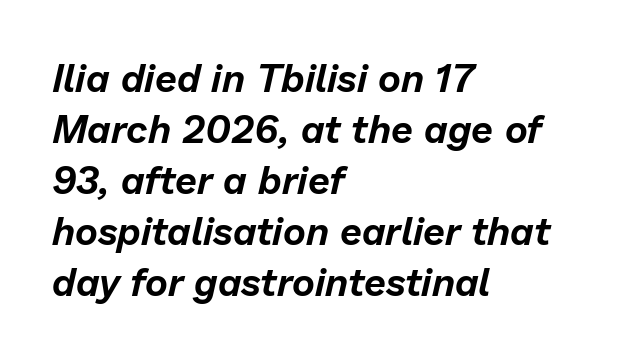
Beneath every word, the page is bare. Notice how descenders clear the ascenders below comfortably — that's standard leading. This sample uses an oblique cut, with every glyph tilted off the vertical. These lines stack with their left ends in a neat column. A typesetter would call this proportional, since set widths differ per character.
